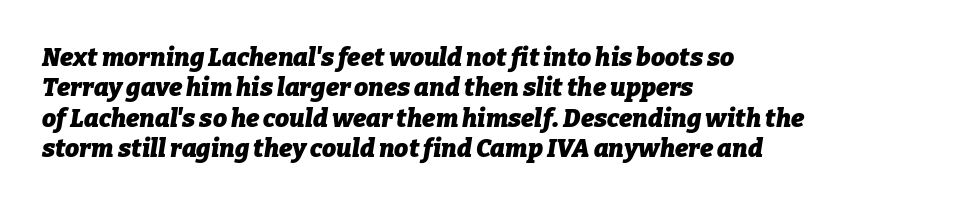
The letters sit at their default tracking, neither squeezed nor spread. Caption: bold face, heavy strokes. Caption: multi-line text, flush left, ragged right. Descenders are the only things crossing below the line. Tall strokes in this sample are angled rather than plumb.
